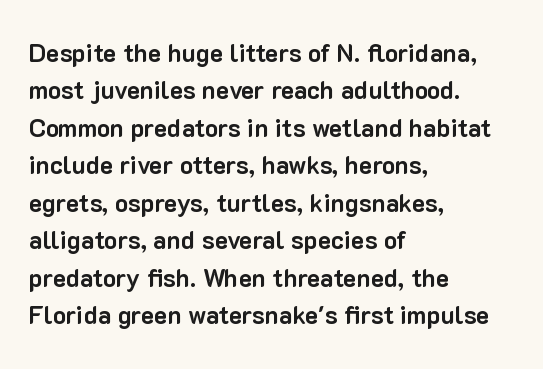
{"italic": "no", "bold": "yes", "underline": "no", "align": "left", "line_spacing": "normal", "line_spacing_ratio": 1.5, "letter_spacing": "normal", "letter_spacing_em": 0.0, "glyph_px": 25}
